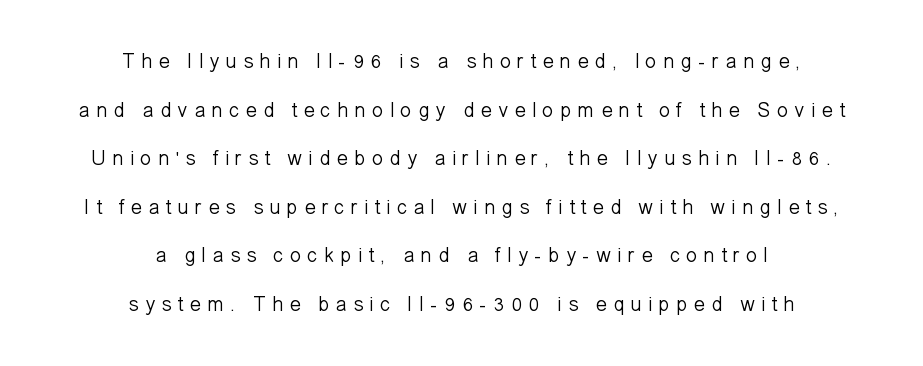
The image shows 21 px text type, upright; set centered, loose line spacing (2.31x), unusually wide letter spacing (+0.28 em), not underlined.
